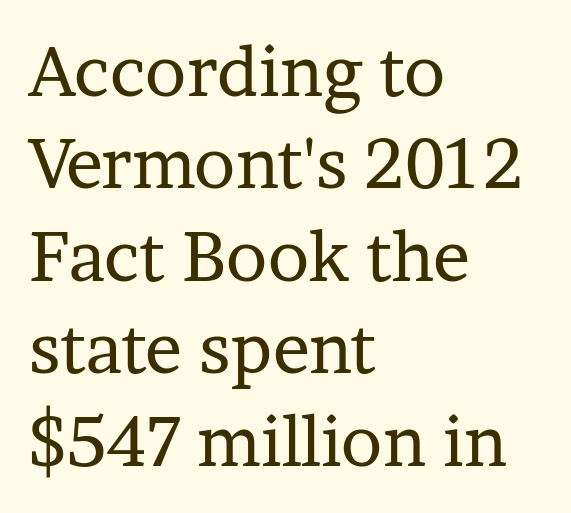
{"serif": "yes", "italic": "no", "bold": "no", "weight": "regular", "width": "normal", "stroke_contrast": "low", "x_height": "medium", "monospaced": "no", "underline": "no", "align": "left", "line_spacing": "normal", "line_spacing_ratio": 1.34, "letter_spacing": "normal", "letter_spacing_em": 0.0, "glyph_px": 69}
